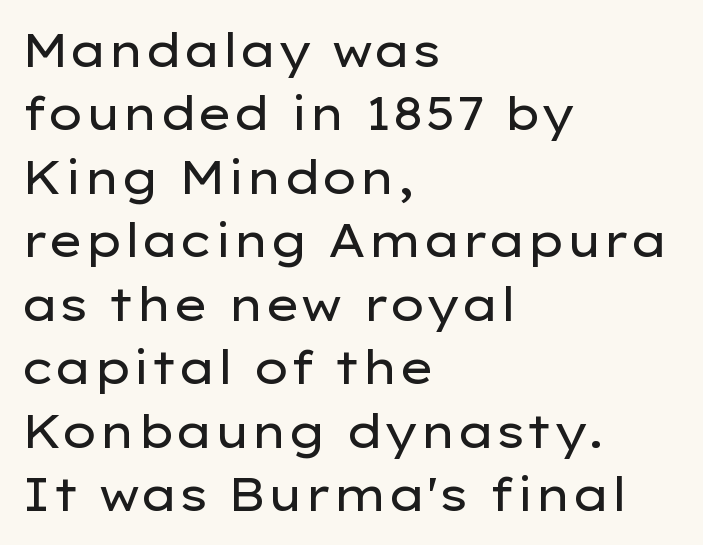
{"serif": "no", "italic": "no", "bold": "no", "weight": "regular", "width": "wide", "stroke_contrast": "low", "x_height": "medium", "monospaced": "no", "underline": "no", "align": "left", "line_spacing": "normal", "line_spacing_ratio": 1.38, "letter_spacing": "normal", "letter_spacing_em": 0.0, "glyph_px": 46}
